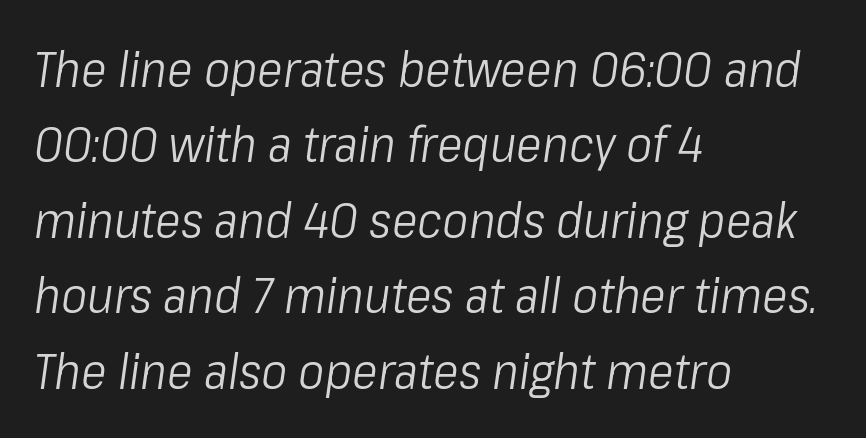
{"italic": "yes", "lean": "right", "slant_degrees": 8, "bold": "no", "weight": "light", "width": "condensed", "stroke_contrast": "low", "x_height": "medium", "monospaced": "no", "underline": "no", "align": "left", "line_spacing": "normal", "line_spacing_ratio": 1.54, "letter_spacing": "normal", "letter_spacing_em": 0.0, "glyph_px": 49}
